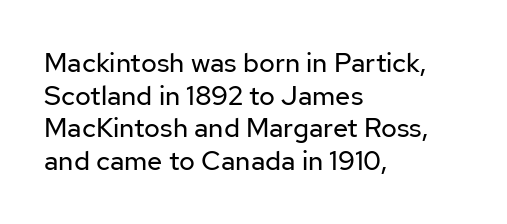
The image shows 27 px text type, upright; set left-aligned, line spacing 1.21x, normal letter spacing, not underlined.
